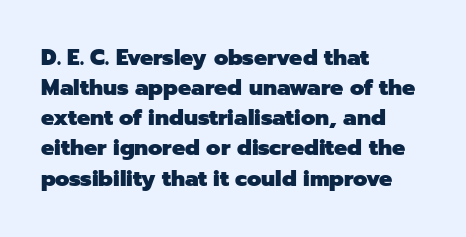
The paragraph shown leans on its left margin. This block has exactly the height ordinary leading produces. Italic: no, the glyphs are upright roman. The baseline area is clear.
